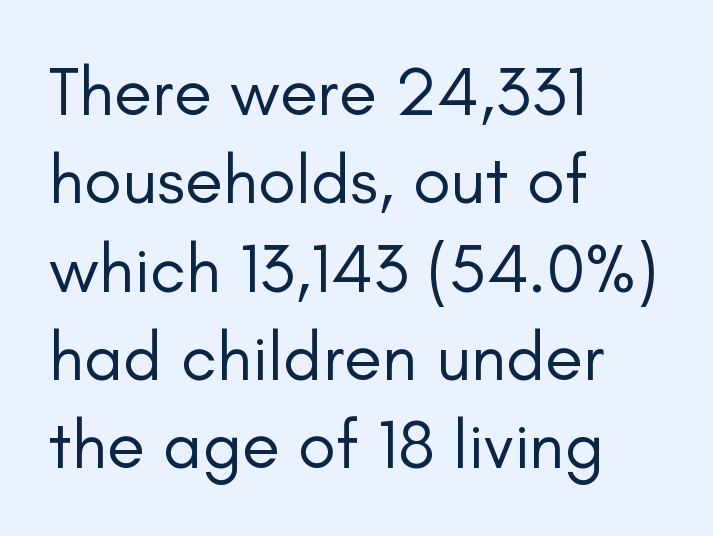
Q: Is the text bold? A: No.
Q: Is the text italic (slanted)? A: No, it is upright.
Q: Is the typeface a serif or a sans-serif typeface? A: Sans-serif.
Q: Is the text underlined? A: No.
Q: How is the paragraph aligned? A: Left-aligned.
Q: Is the spacing between letters normal or unusually wide? A: Normal.
Q: Is the spacing between lines tight, normal or loose? A: Normal.
Q: Width (condensed, normal, or wide)? A: Normal.
Q: Stroke contrast? A: Low.
Q: x-height? A: Small.
Q: Monospaced? A: No.
